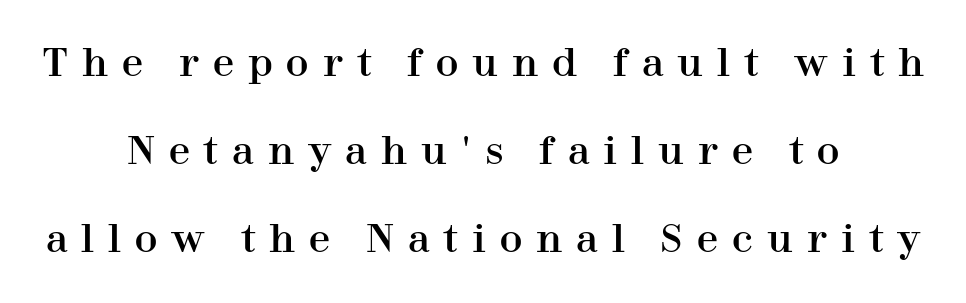
Baseline-to-baseline distance is far greater than the letter height. The compositor balanced each line on the midline. Is the letter spacing exaggerated? Yes — the characters are pushed far apart. The text was rendered using a seriffed face with decorative stroke endings. Posture: straight, roman, zero tilt. The foot of each line stays bare and open.
